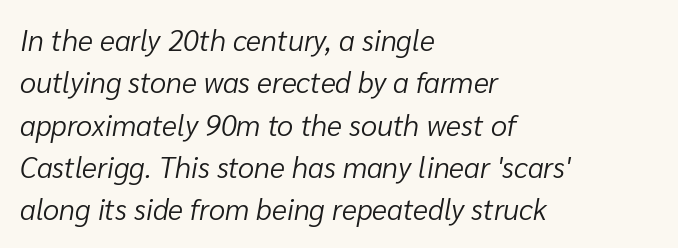
{"italic": "yes", "lean": "right", "slant_degrees": 10, "bold": "no", "weight": "light", "width": "normal", "stroke_contrast": "low", "x_height": "medium", "monospaced": "no", "underline": "no", "align": "left", "line_spacing": "normal", "line_spacing_ratio": 1.46, "letter_spacing": "normal", "letter_spacing_em": 0.0, "glyph_px": 29}
